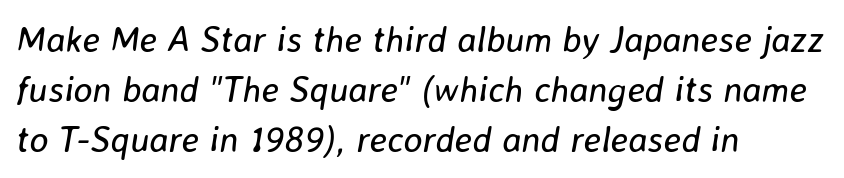
The image shows 36 px regular-weight type, italic (leaning right); set left-aligned, normal line spacing (1.39x), normal letter spacing, not underlined; low stroke contrast and a medium x-height.
